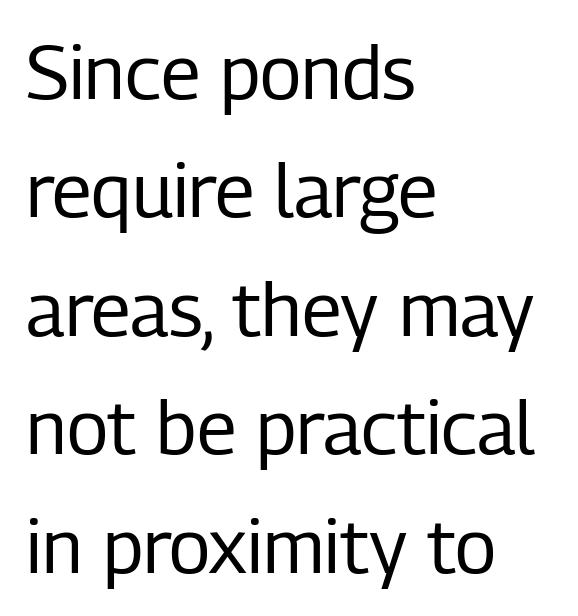
Q: Is the text bold? A: No.
Q: Is the text italic (slanted)? A: No, it is upright.
Q: Is the typeface a serif or a sans-serif typeface? A: Sans-serif.
Q: Is the text underlined? A: No.
Q: How is the paragraph aligned? A: Left-aligned.
Q: Is the spacing between letters normal or unusually wide? A: Normal.
Q: Is the spacing between lines tight, normal or loose? A: Normal.
Q: Width (condensed, normal, or wide)? A: Condensed.
Q: Stroke contrast? A: Low.
Q: x-height? A: Medium.
Q: Monospaced? A: No.
